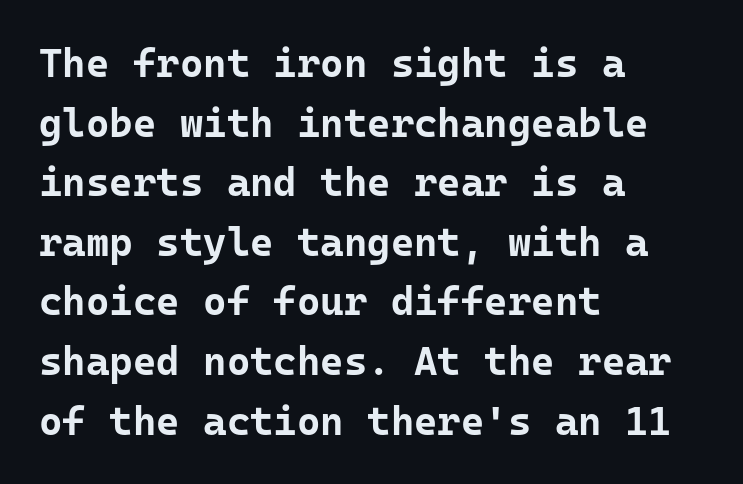
Each new line begins a customary step beneath the previous one. The letters sit at their default tracking, neither squeezed nor spread. Quick note: not italic, upright. You could count columns in this text — the font is strictly monospaced.
